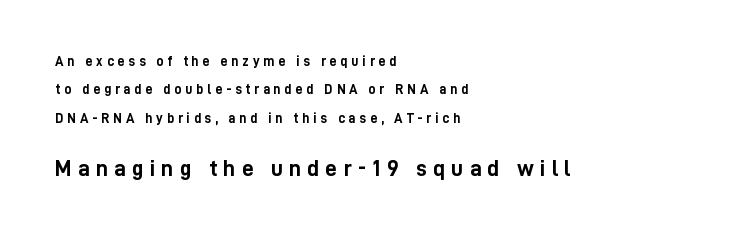
The image shows 23 px bold type, upright; set left-aligned, loose line spacing (2.02x), unusually wide letter spacing (+0.27 em), not underlined; the second (bottom) block is 1.64x larger.
